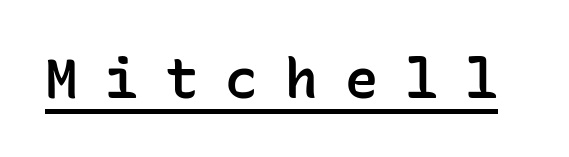
The image shows 55 px semibold sans-serif type, upright, monospaced; set unusually wide letter spacing (+0.49 em), underlined; low stroke contrast and a medium x-height.
